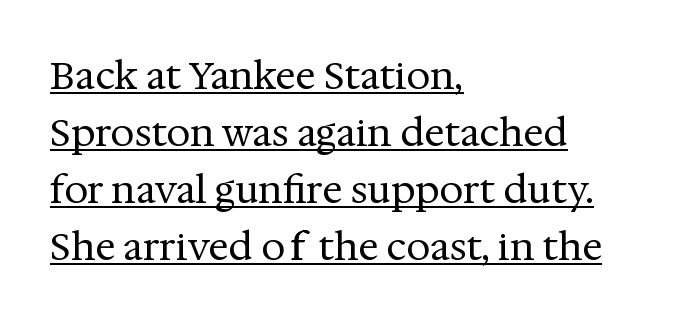
Nope, not italic — everything's standing straight. A typesetter would label this face a serif. The paragraph shown leans on its left margin. The letters sit at their default tracking, neither squeezed nor spread.
